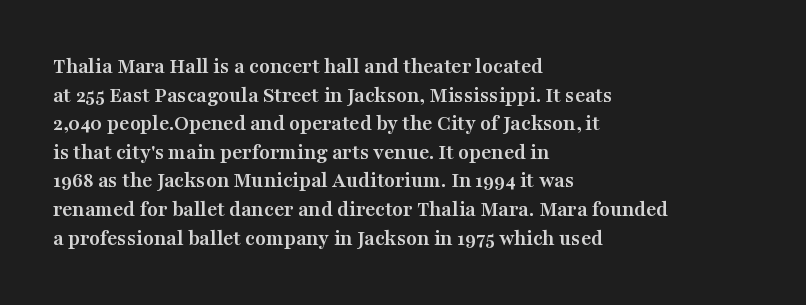
Teacher's note: observe the even left margin — that is flush-left alignment. You can tell it's not italic because the verticals are truly vertical. Words float on clear page, feet unadorned. The letterforms sit shoulder to shoulder at normal distance.
